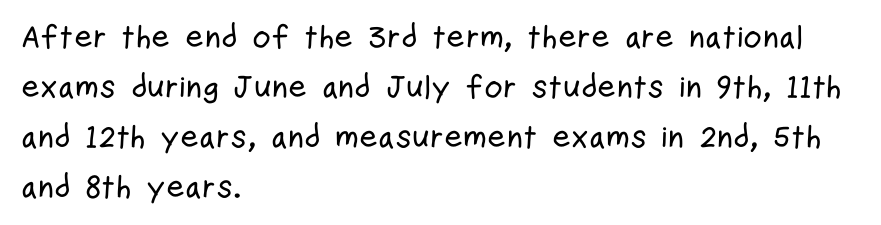
Q: Is the text italic (slanted)? A: No, it is upright.
Q: Is the typeface a serif or a sans-serif typeface? A: Sans-serif.
Q: Is the text underlined? A: No.
Q: How is the paragraph aligned? A: Left-aligned.
Q: Is the spacing between letters normal or unusually wide? A: Normal.
Q: Is the spacing between lines tight, normal or loose? A: Normal.
Q: Width (condensed, normal, or wide)? A: Condensed.
Q: Stroke contrast? A: Low.
Q: x-height? A: Medium.
Q: Monospaced? A: No.
